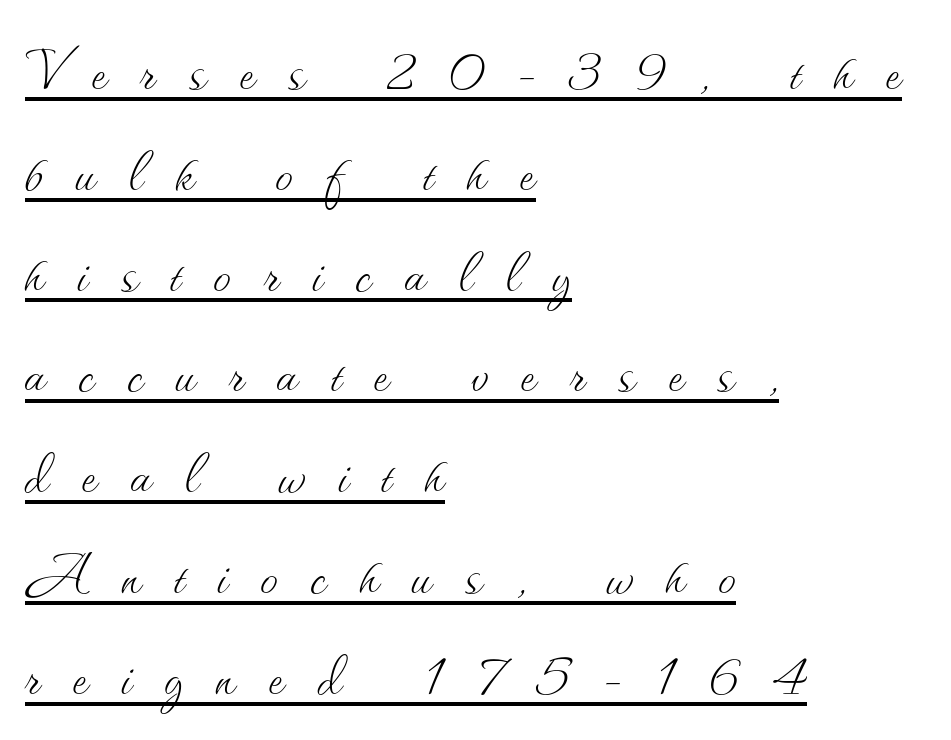
{"bold": "no", "weight": "thin", "width": "normal", "stroke_contrast": "medium", "x_height": "small", "monospaced": "no", "underline": "yes", "align": "left", "line_spacing": "normal", "line_spacing_ratio": 1.4, "letter_spacing": "wide", "letter_spacing_em": 0.46, "glyph_px": 72}
